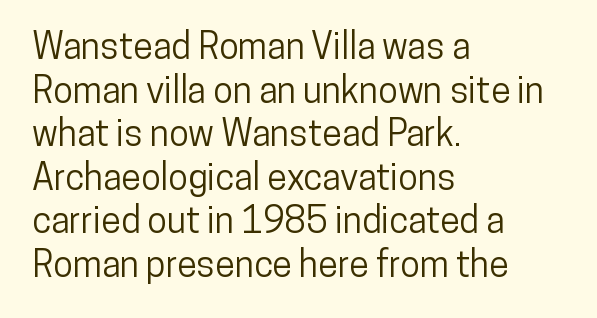
The image shows 36 px condensed sans-serif type, upright; set left-aligned, line spacing 1.21x, normal letter spacing, not underlined; low stroke contrast and a medium x-height.
